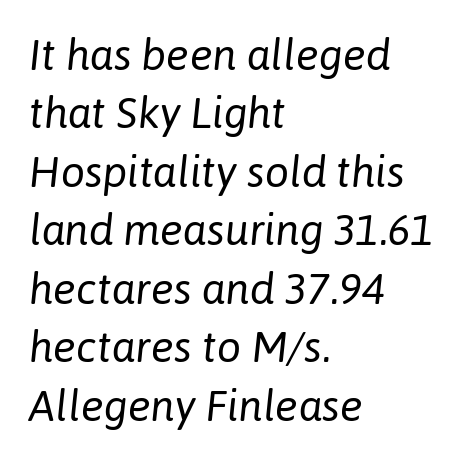
Posture: slanted. These lines stack with their left ends in a neat column. These lines are rendered in a variable-pitch font. Heaviness? Minimal to ordinary, like unemphasized prose. Inter-character spacing is left at the font's built-in metrics. The passage shown stacks its lines at a standard gap.
